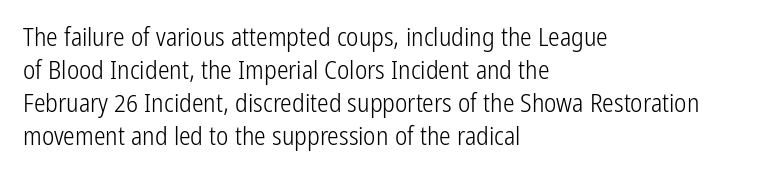
Q: Is the text bold? A: No.
Q: Is the text italic (slanted)? A: No, it is upright.
Q: Is the text underlined? A: No.
Q: How is the paragraph aligned? A: Left-aligned.
Q: Is the spacing between letters normal or unusually wide? A: Normal.
Q: Is the spacing between lines tight, normal or loose? A: Normal.
